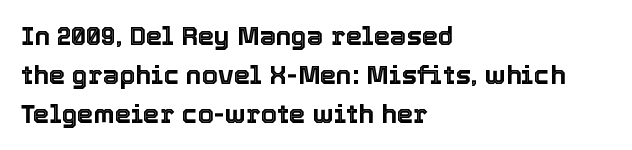
The image shows 26 px text type, upright; set left-aligned, normal line spacing (1.5x), normal letter spacing, not underlined.
